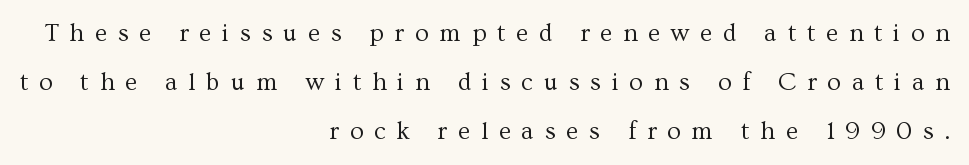
{"italic": "no", "bold": "no", "underline": "no", "align": "right", "line_spacing": "loose", "line_spacing_ratio": 1.96, "letter_spacing": "wide", "letter_spacing_em": 0.43, "glyph_px": 25}
